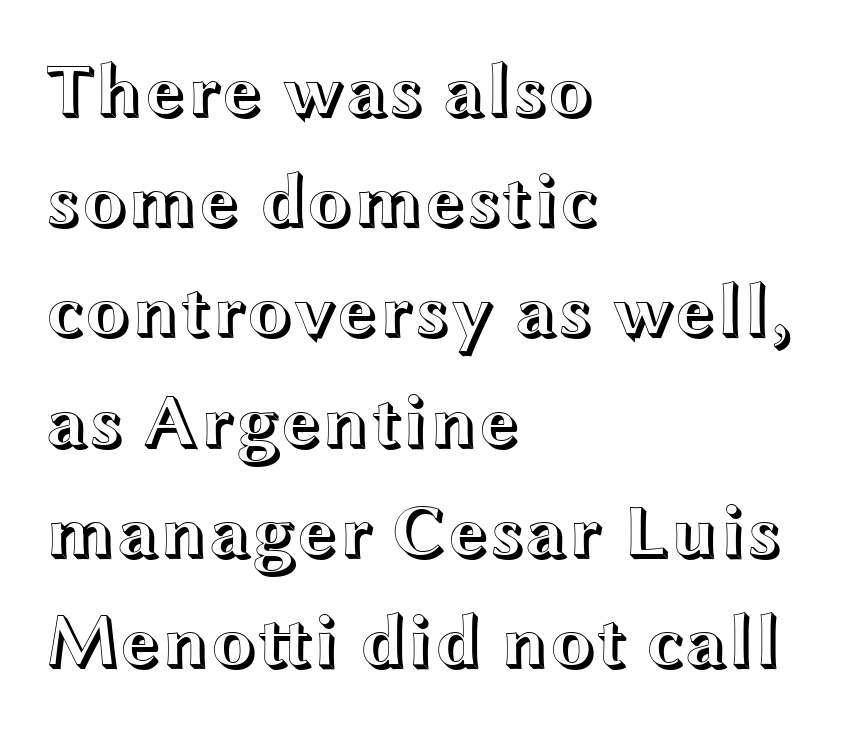
Q: Is the text italic (slanted)? A: No, it is upright.
Q: Is the text underlined? A: No.
Q: How is the paragraph aligned? A: Left-aligned.
Q: Is the spacing between letters normal or unusually wide? A: Normal.
Q: Is the spacing between lines tight, normal or loose? A: Normal.
Q: Width (condensed, normal, or wide)? A: Wide.
Q: x-height? A: Medium.
Q: Monospaced? A: No.
